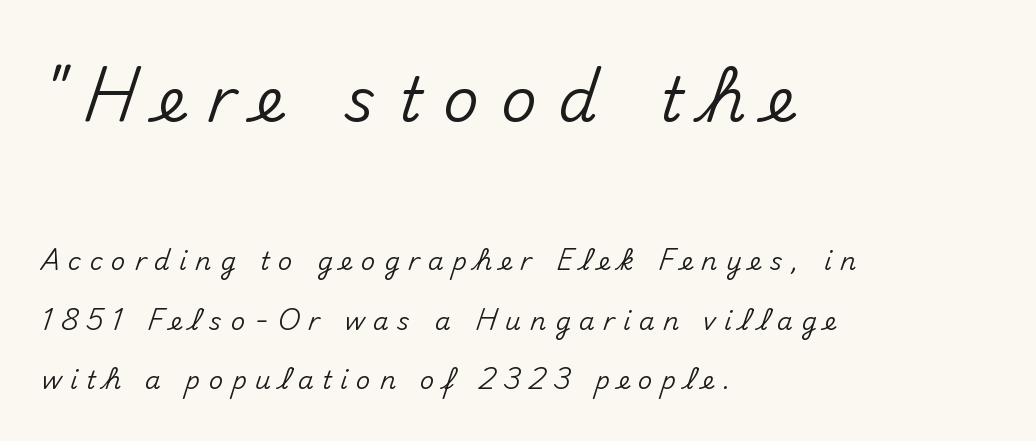
{"serif": "no", "width": "normal", "stroke_contrast": "medium", "x_height": "small", "monospaced": "no", "underline": "no", "align": "left", "line_spacing": "loose", "line_spacing_ratio": 2.38, "letter_spacing": "wide", "letter_spacing_em": 0.34, "larger_block": "first", "size_ratio": 2.48, "glyph_px": 62}
